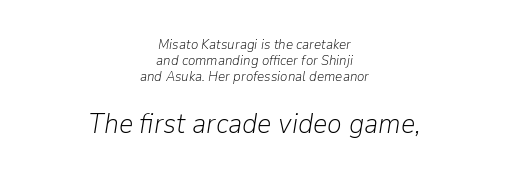
Q: Is the text bold? A: No.
Q: Is the text italic (slanted)? A: Yes, it leans right by about 9 degrees.
Q: Is the text underlined? A: No.
Q: How is the paragraph aligned? A: Centered.
Q: Is the spacing between letters normal or unusually wide? A: Normal.
Q: Is the spacing between lines tight, normal or loose? A: Tight.
Q: Which block of text is set in a larger size, the first (top) or the second (bottom)? A: The second (bottom) one.
Q: Width (condensed, normal, or wide)? A: Normal.
Q: Stroke contrast? A: Low.
Q: x-height? A: Medium.
Q: Monospaced? A: No.
